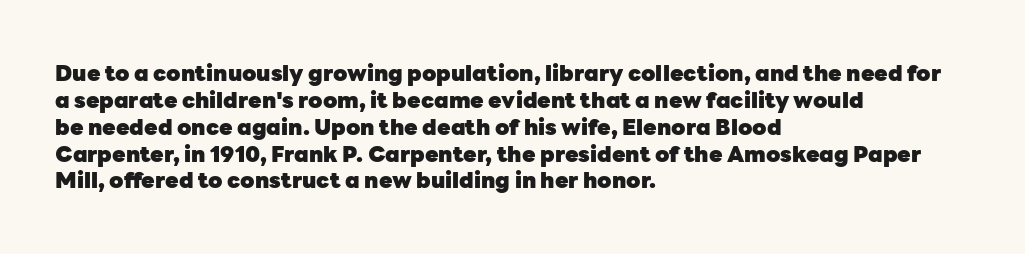
Q: Is the text bold? A: Yes.
Q: Is the text italic (slanted)? A: No, it is upright.
Q: Is the text underlined? A: No.
Q: How is the paragraph aligned? A: Left-aligned.
Q: Is the spacing between letters normal or unusually wide? A: Normal.
